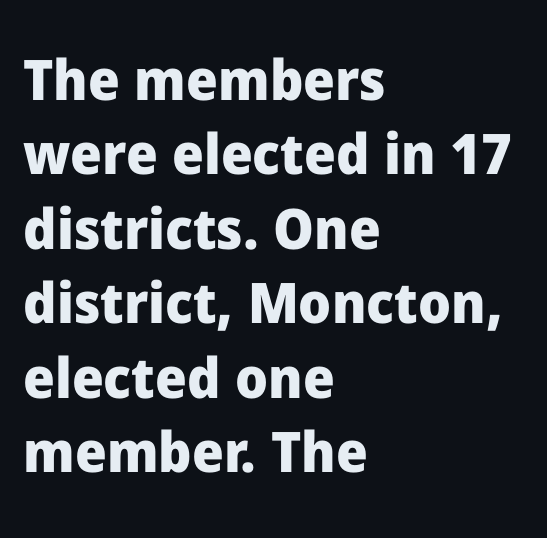
{"serif": "no", "italic": "no", "bold": "yes", "weight": "heavy", "width": "normal", "stroke_contrast": "low", "x_height": "medium", "monospaced": "no", "underline": "no", "align": "left", "line_spacing": "normal", "line_spacing_ratio": 1.33, "letter_spacing": "normal", "letter_spacing_em": 0.0, "glyph_px": 56}
